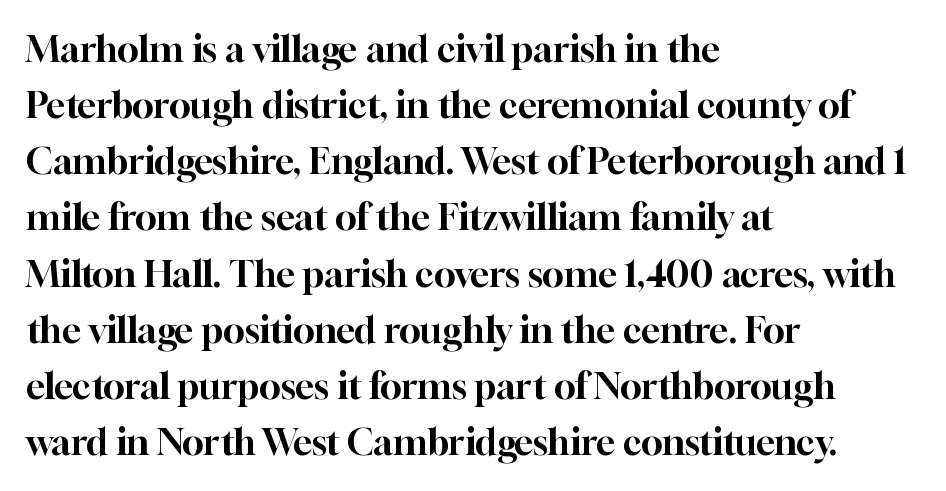
Q: Is the text italic (slanted)? A: No, it is upright.
Q: Is the typeface a serif or a sans-serif typeface? A: Serif.
Q: Is the text underlined? A: No.
Q: How is the paragraph aligned? A: Left-aligned.
Q: Is the spacing between letters normal or unusually wide? A: Normal.
Q: Is the spacing between lines tight, normal or loose? A: Normal.
Q: Width (condensed, normal, or wide)? A: Normal.
Q: Stroke contrast? A: High.
Q: x-height? A: Medium.
Q: Monospaced? A: No.
